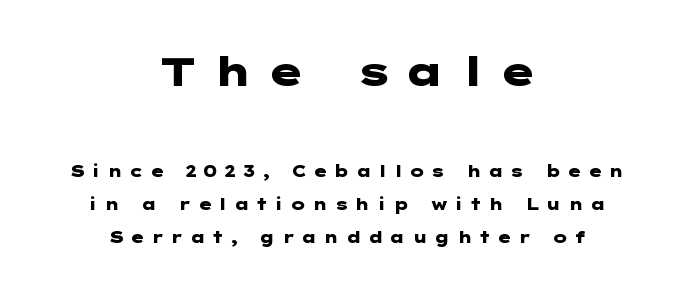
Q: Is the text bold? A: Yes.
Q: Is the text italic (slanted)? A: No, it is upright.
Q: Is the typeface a serif or a sans-serif typeface? A: Sans-serif.
Q: Is the text underlined? A: No.
Q: How is the paragraph aligned? A: Centered.
Q: Is the spacing between letters normal or unusually wide? A: Unusually wide.
Q: Is the spacing between lines tight, normal or loose? A: Loose.
Q: Which block of text is set in a larger size, the first (top) or the second (bottom)? A: The first (top) one.
Q: Width (condensed, normal, or wide)? A: Wide.
Q: Stroke contrast? A: Low.
Q: x-height? A: Medium.
